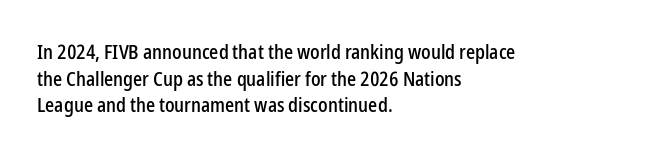
Which margin do the lines hug? The left one — the right edge is uneven. Do the letters lean? They stand straight. Students, note that the glyphs here touch the page at normal intervals. The block of text has a typical density, with ordinary space between rows. Unmarked baselines from the first word to the last.
